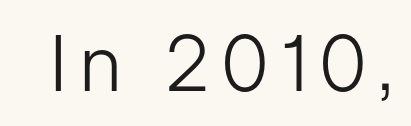
{"serif": "no", "italic": "no", "bold": "no", "weight": "light", "width": "normal", "stroke_contrast": "low", "x_height": "medium", "monospaced": "no", "underline": "no", "glyph_px": 77}
